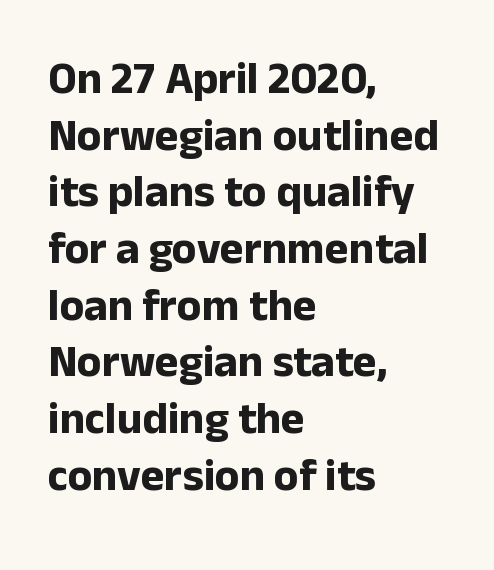
Horizontally, the lines are justified to the leading edge only. Here the glyphs are tracked normally, forming tight word shapes. Serif or sans? Sans — the stroke terminals are bare. A dark, heavy texture on the line: the type is bold. Ascenders rise straight up at ninety degrees. Regarding leading, the lines here are spaced in the standard way.
